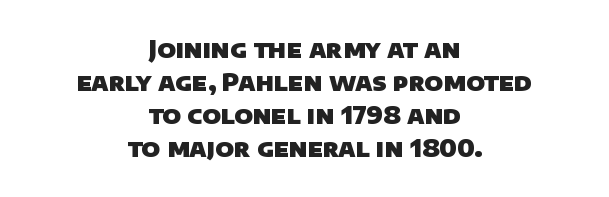
{"bold": "yes", "underline": "no", "align": "center", "line_spacing": "normal", "line_spacing_ratio": 1.38, "letter_spacing": "normal", "letter_spacing_em": 0.0, "glyph_px": 24}
